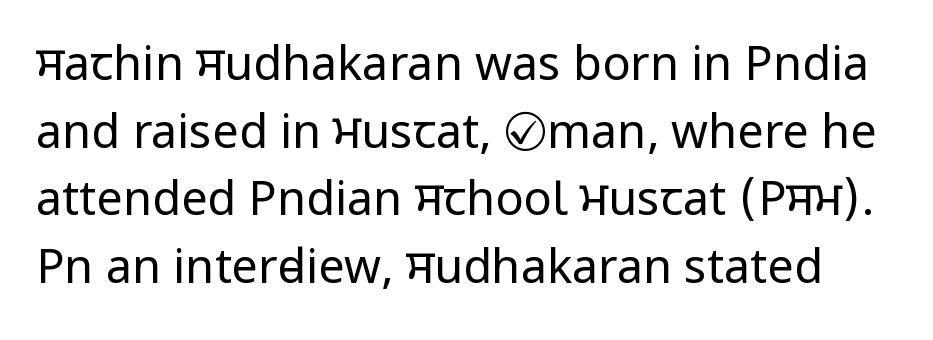
The image shows 47 px regular-weight, condensed sans-serif type, upright; set normal line spacing (1.44x), normal letter spacing, not underlined; low stroke contrast and a large x-height.
